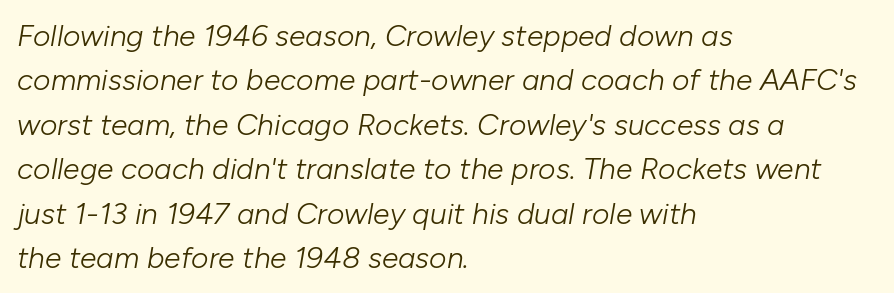
This sample has the flowing, uneven cadence of proportional lettering. Every character sits at an angle, as italics do. The specimen omits any rule beneath the text block's lines. Horizontal bands of white between lines are of average thickness. This rendering uses left alignment, leaving the right contour irregular. The weight would be labelled regular, book, light, or lighter still.
